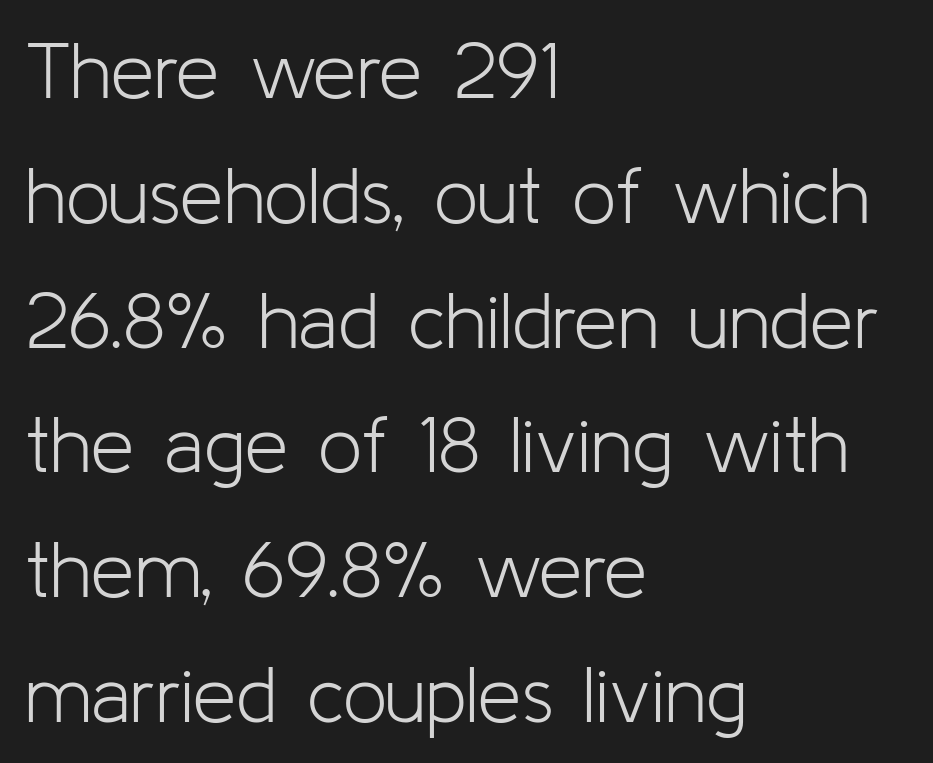
Does the lettering tilt? It doesn't — this is upright. The space beneath each line is pristine and unruled. You could not count columns in this text — the font is proportionally spaced. Each word holds together tightly as a unit, with standard inter-letter gaps. Nope, no serifs anywhere on these letters.
